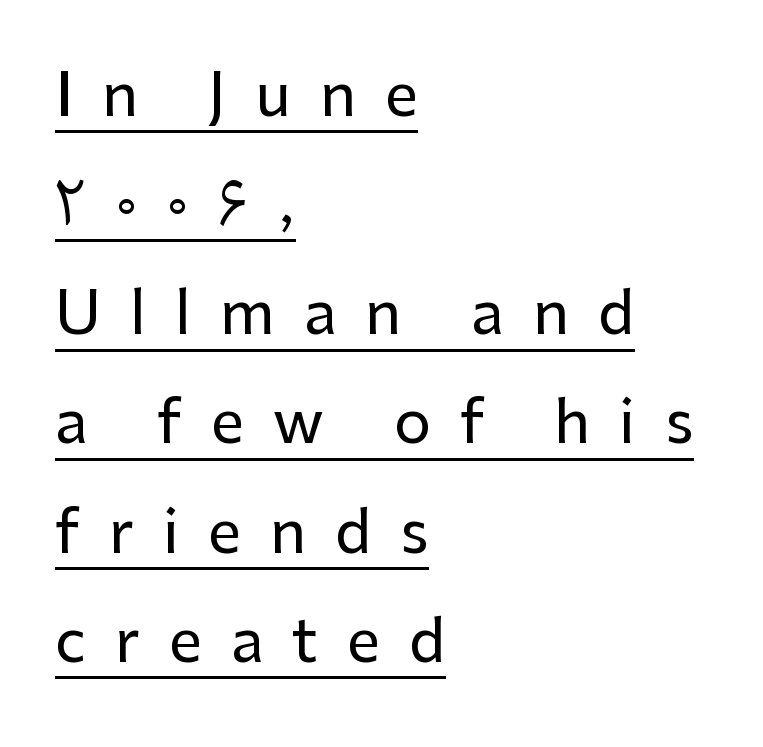
If you drew a line through each stem, it would be perfectly vertical. The compositor pushed each line to the left boundary. Emphasis is given by a line drawn under the lettering. Students, note that the glyphs here are deliberately spaced far apart. The passage shown is typeset with a sans-serif family.
